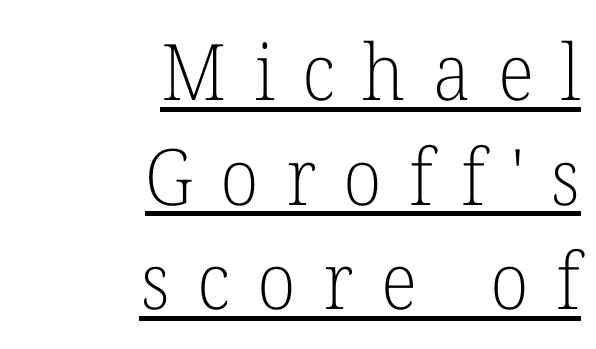
Looks like regular typesetting: each glyph gets only the width it needs. Ink coverage per letter is moderate at most. The tracking reads as deliberately expanded to a designer's eye. Reading down the block, your eye finds every line finishing at a fixed right position. In designer terms, the underline attribute is active on this setting. In terms of letterform style, serifs are clearly present.
